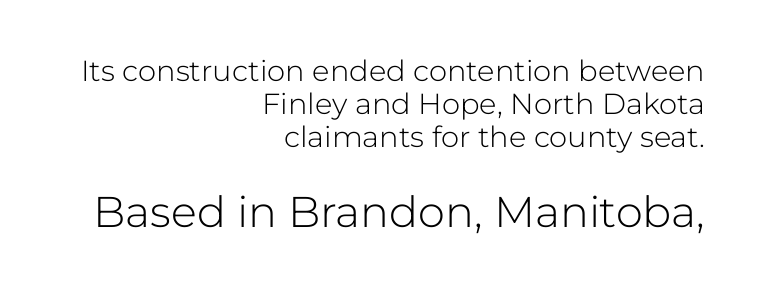
The image shows 43 px light sans-serif type, upright; set right-aligned, tight line spacing (1.13x), normal letter spacing, not underlined; the second (bottom) block is 1.48x larger; low stroke contrast and a medium x-height.
